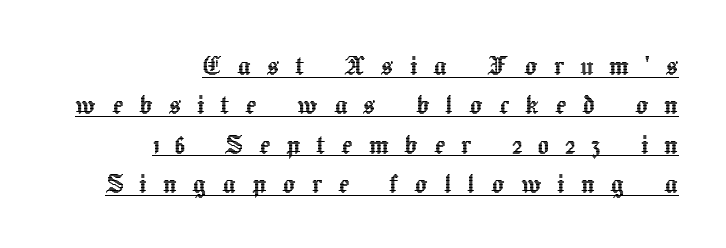
The rendering uses natural spacing where letterforms have individual widths. This is underlined copy, the kind a proofreader might mark for attention. Words appear elongated and porous because spacing is wide. Posture: straight, roman, zero tilt.
